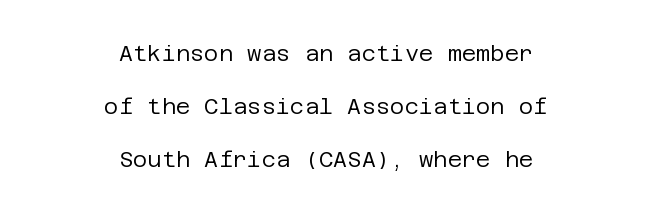
One-word summary of the alignment: center. The axis of the letterforms is exactly vertical. The weight tops out at a normal text grade. The type is set solid horizontally, with unmodified tracking. Leading: increased.
